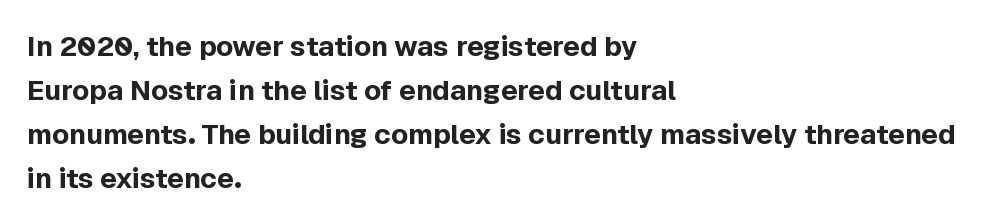
The image shows 28 px bold sans-serif type, upright; set left-aligned, normal line spacing (1.57x), normal letter spacing, not underlined; a medium x-height.
